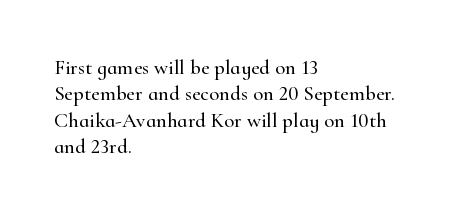
The image shows 21 px text type, upright; set left-aligned, normal line spacing (1.26x), normal letter spacing, not underlined.
